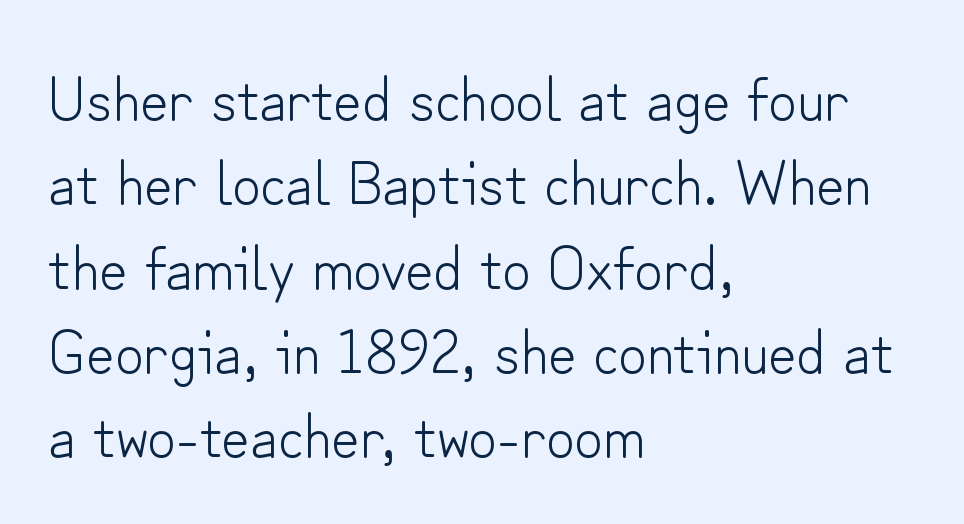
{"serif": "no", "italic": "no", "bold": "no", "weight": "light", "width": "normal", "stroke_contrast": "low", "x_height": "small", "monospaced": "no", "underline": "no", "align": "left", "line_spacing": "normal", "line_spacing_ratio": 1.36, "letter_spacing": "normal", "letter_spacing_em": 0.0, "glyph_px": 62}
